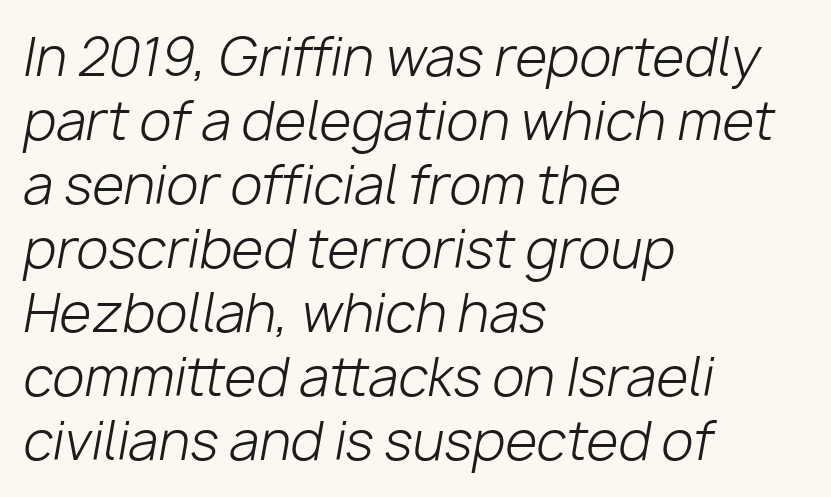
Clear beneath every line of the passage. Between one letter and the next there's only the usual sliver of space. The rendering uses natural spacing where letterforms have individual widths. If you drew a ruler down the left edge, every line would touch it.
